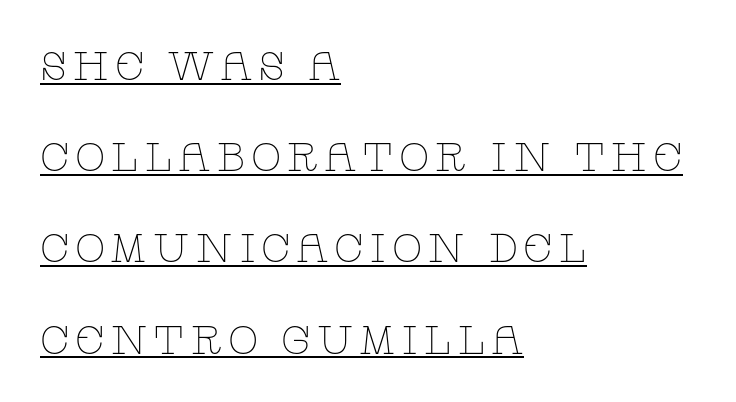
Q: Is the text bold? A: No.
Q: Is the text italic (slanted)? A: No, it is upright.
Q: Is the typeface a serif or a sans-serif typeface? A: Serif.
Q: Is the text underlined? A: Yes.
Q: How is the paragraph aligned? A: Left-aligned.
Q: Is the spacing between lines tight, normal or loose? A: Loose.
Q: Width (condensed, normal, or wide)? A: Wide.
Q: Stroke contrast? A: Low.
Q: x-height? A: Large.
Q: Monospaced? A: No.
